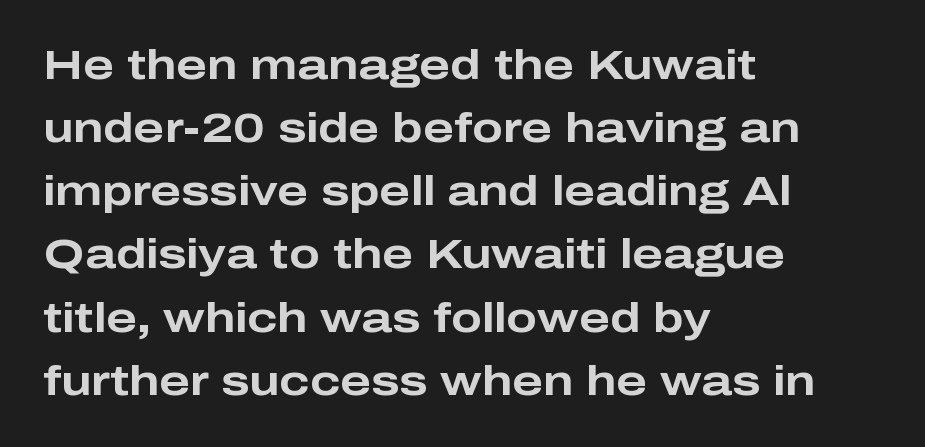
Q: Is the text bold? A: Yes.
Q: Is the text italic (slanted)? A: No, it is upright.
Q: Is the typeface a serif or a sans-serif typeface? A: Sans-serif.
Q: Is the text underlined? A: No.
Q: How is the paragraph aligned? A: Left-aligned.
Q: Is the spacing between letters normal or unusually wide? A: Normal.
Q: Is the spacing between lines tight, normal or loose? A: Normal.
Q: Width (condensed, normal, or wide)? A: Wide.
Q: Stroke contrast? A: Low.
Q: x-height? A: Medium.
Q: Monospaced? A: No.
